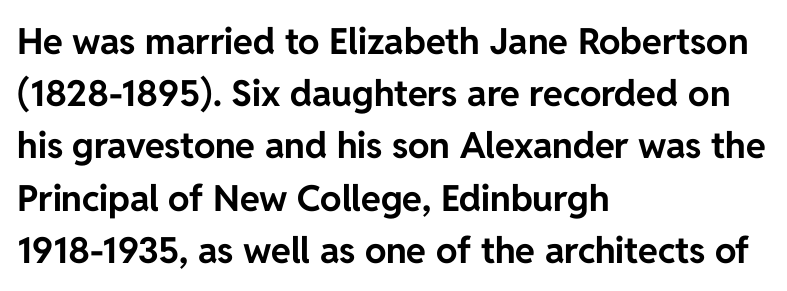
Does the weight exceed regular? Yes, all the way to bold. You could not count columns in this text — the font is proportionally spaced. A roman cut, with each character standing at attention. In terms of letterform style, serifs are entirely absent. A classic flush-left, rag-right setting is used for this passage. Underlining? Definitely not there.
